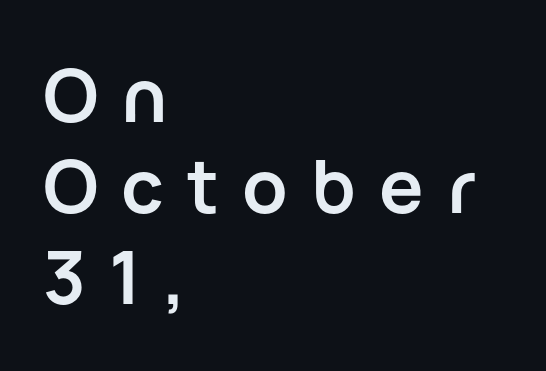
{"serif": "no", "italic": "no", "bold": "yes", "weight": "semibold", "width": "normal", "stroke_contrast": "low", "x_height": "medium", "monospaced": "no", "underline": "no", "align": "left", "line_spacing_ratio": 1.23, "letter_spacing": "wide", "letter_spacing_em": 0.31, "glyph_px": 74}
